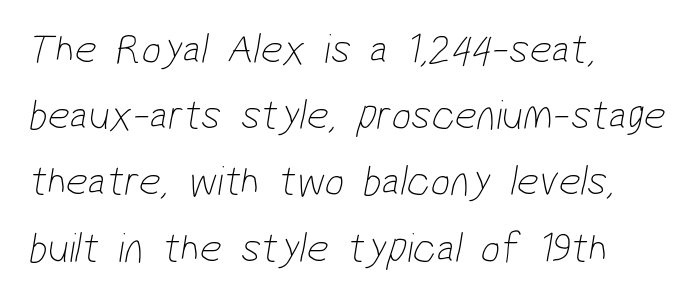
Q: Is the text bold? A: No.
Q: Is the typeface a serif or a sans-serif typeface? A: Sans-serif.
Q: Is the text underlined? A: No.
Q: How is the paragraph aligned? A: Left-aligned.
Q: Is the spacing between letters normal or unusually wide? A: Normal.
Q: Is the spacing between lines tight, normal or loose? A: Normal.
Q: Width (condensed, normal, or wide)? A: Condensed.
Q: Stroke contrast? A: Low.
Q: x-height? A: Medium.
Q: Monospaced? A: No.
